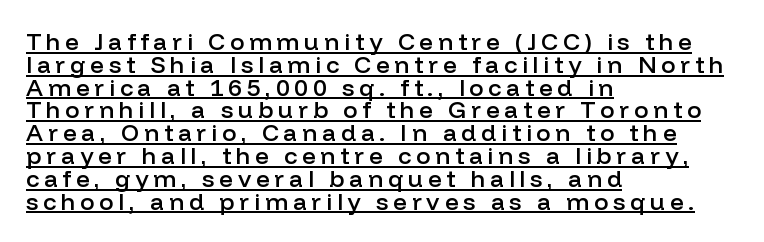
The face used here is a semibold: visibly heavier than regular, lighter than bold. Students, note that the glyphs here are deliberately spaced far apart. The block of text is dense from top to bottom, with scant space between rows. This is the regular roman posture of the typeface. The glyphs are accompanied by a horizontal stroke just below them.
